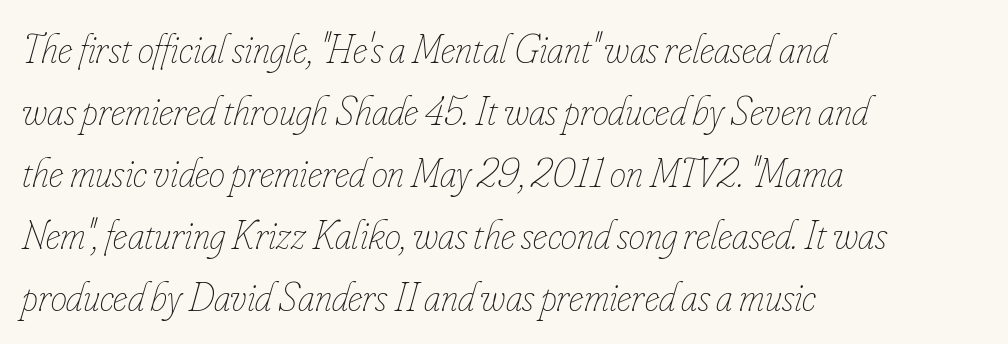
The image shows 41 px thin, condensed type, italic (leaning right); set left-aligned, normal line spacing (1.51x), normal letter spacing, not underlined; low stroke contrast and a small x-height.
